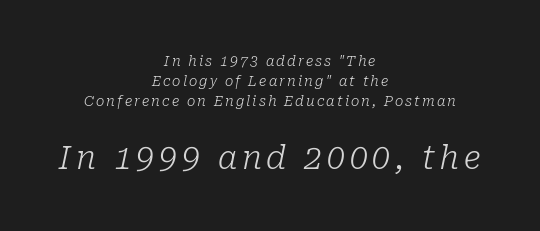
The passage shown stacks its lines at a standard gap. Observe the serifs anchoring each vertical stroke in this sample. The rag falls on both sides of this text block equally. The typography opts for an oblique posture over an upright one. The font sits on the lighter half of the weight spectrum, regular included.
